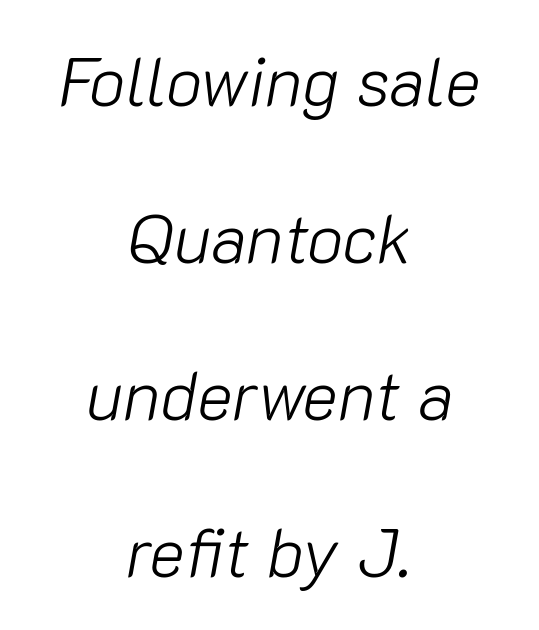
Horizontally, the lines are justified to the midpoint only. The passage shown leans; its letterforms are oblique. The letterforms sit shoulder to shoulder at normal distance. Leading: increased. The cut favours lightness, reaching ordinary text weight at its darkest.
